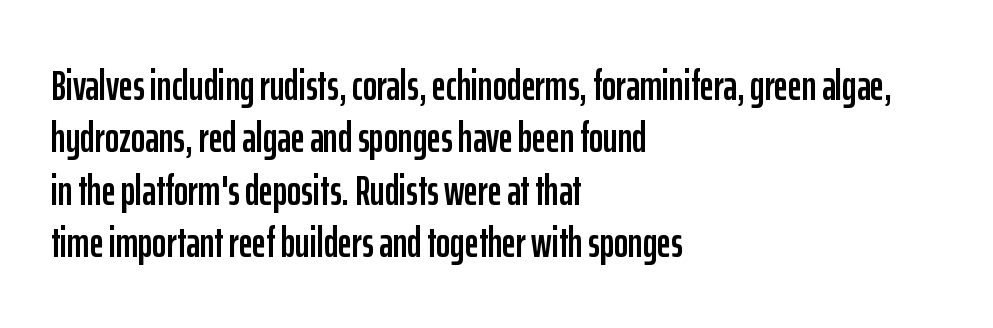
Q: Is the text italic (slanted)? A: No, it is upright.
Q: Is the typeface a serif or a sans-serif typeface? A: Sans-serif.
Q: Is the text underlined? A: No.
Q: How is the paragraph aligned? A: Left-aligned.
Q: Is the spacing between letters normal or unusually wide? A: Normal.
Q: Width (condensed, normal, or wide)? A: Condensed.
Q: Stroke contrast? A: Low.
Q: x-height? A: Medium.
Q: Monospaced? A: No.
